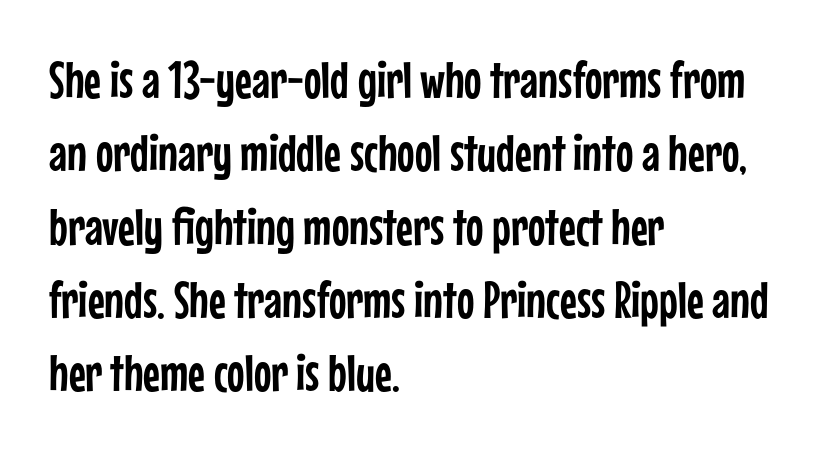
{"serif": "no", "italic": "no", "width": "condensed", "stroke_contrast": "low", "x_height": "medium", "monospaced": "no", "underline": "no", "align": "left", "line_spacing": "normal", "line_spacing_ratio": 1.41, "letter_spacing": "normal", "letter_spacing_em": 0.0, "glyph_px": 52}
